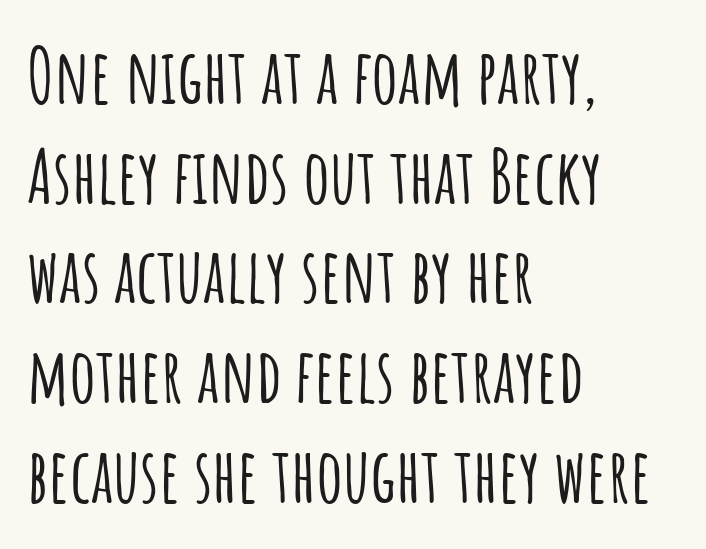
Q: Is the text italic (slanted)? A: No, it is upright.
Q: Is the typeface a serif or a sans-serif typeface? A: Sans-serif.
Q: Is the text underlined? A: No.
Q: How is the paragraph aligned? A: Left-aligned.
Q: Is the spacing between letters normal or unusually wide? A: Normal.
Q: Is the spacing between lines tight, normal or loose? A: Normal.
Q: Width (condensed, normal, or wide)? A: Condensed.
Q: Stroke contrast? A: Low.
Q: x-height? A: Large.
Q: Monospaced? A: No.
